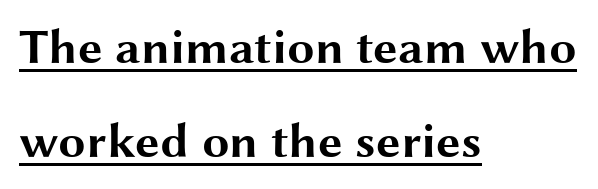
{"serif": "no", "italic": "no", "bold": "yes", "weight": "bold", "width": "wide", "stroke_contrast": "medium", "x_height": "medium", "monospaced": "no", "underline": "yes", "align": "left", "line_spacing": "loose", "line_spacing_ratio": 1.91, "letter_spacing": "normal", "letter_spacing_em": 0.0, "glyph_px": 49}
